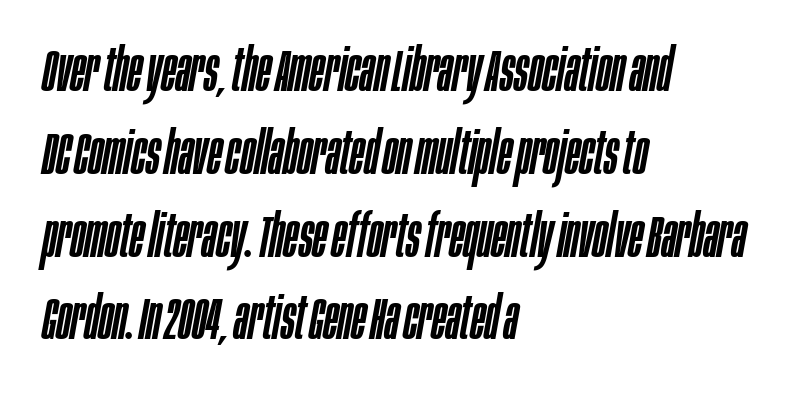
The rendering uses natural spacing where letterforms have individual widths. Students, observe: this is what conventionally led text looks like. Casual observation: everything's shoved over to the left. Lines of text with bare space underneath. Students, note that the glyphs here touch the page at normal intervals.
